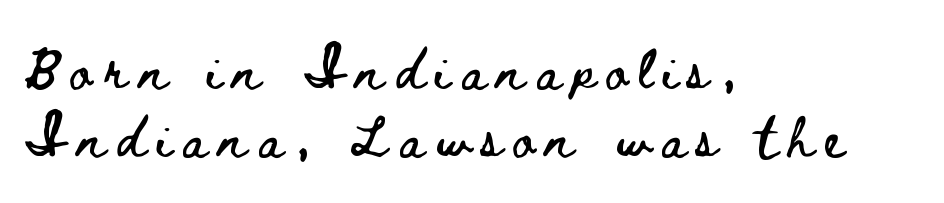
{"width": "wide", "stroke_contrast": "low", "x_height": "small", "monospaced": "no", "underline": "no", "align": "left", "line_spacing": "normal", "line_spacing_ratio": 1.69, "letter_spacing": "wide", "letter_spacing_em": 0.28, "glyph_px": 40}
